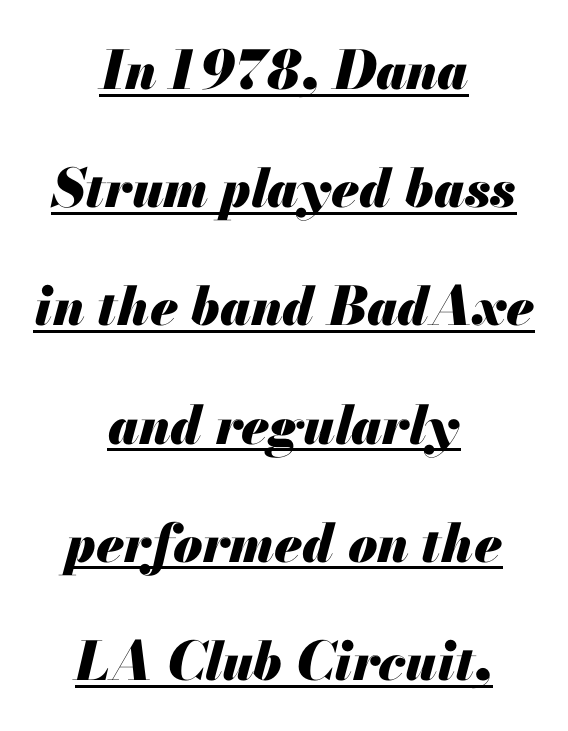
{"italic": "yes", "lean": "right", "slant_degrees": 13, "bold": "yes", "weight": "heavy", "width": "normal", "stroke_contrast": "medium", "x_height": "small", "monospaced": "no", "underline": "yes", "align": "center", "line_spacing": "loose", "line_spacing_ratio": 2.23, "letter_spacing": "normal", "letter_spacing_em": 0.0, "glyph_px": 53}
